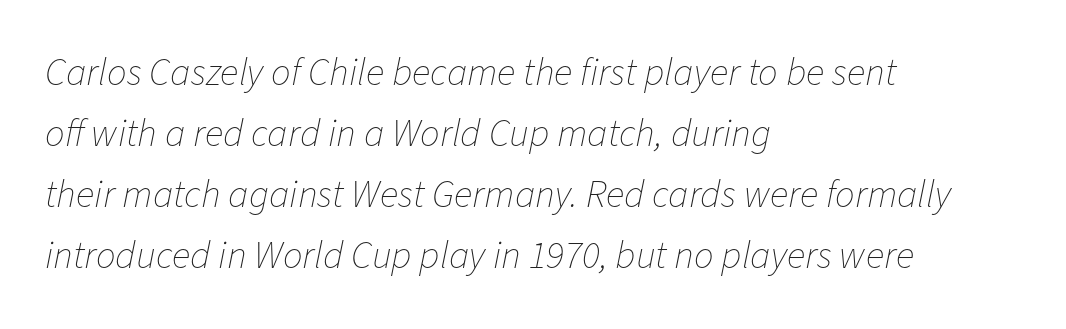
Is there much room between lines? A standard amount, neither cramped nor airy. Spacing verdict: proportional, widths tailored to each character. The space beneath each line is pristine and unruled. The lines are quadded left.
